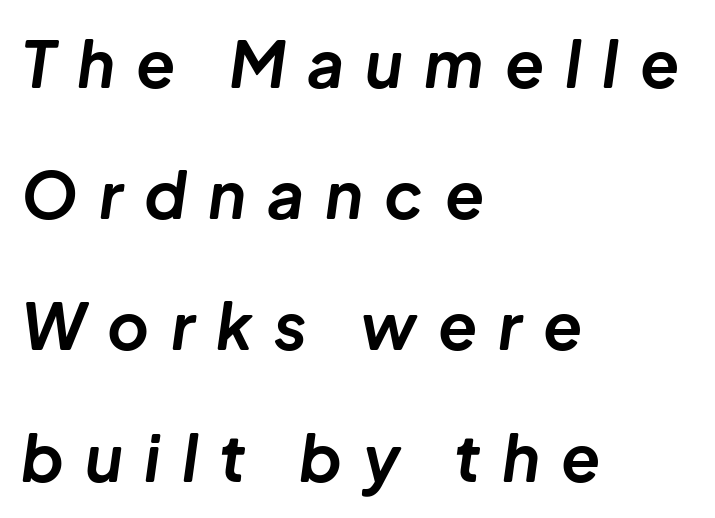
Q: Is the text bold? A: Yes.
Q: Is the text italic (slanted)? A: Yes, it leans right by about 8 degrees.
Q: Is the text underlined? A: No.
Q: How is the paragraph aligned? A: Left-aligned.
Q: Is the spacing between letters normal or unusually wide? A: Unusually wide.
Q: Is the spacing between lines tight, normal or loose? A: Loose.
Q: Width (condensed, normal, or wide)? A: Normal.
Q: Stroke contrast? A: Low.
Q: x-height? A: Medium.
Q: Monospaced? A: No.
